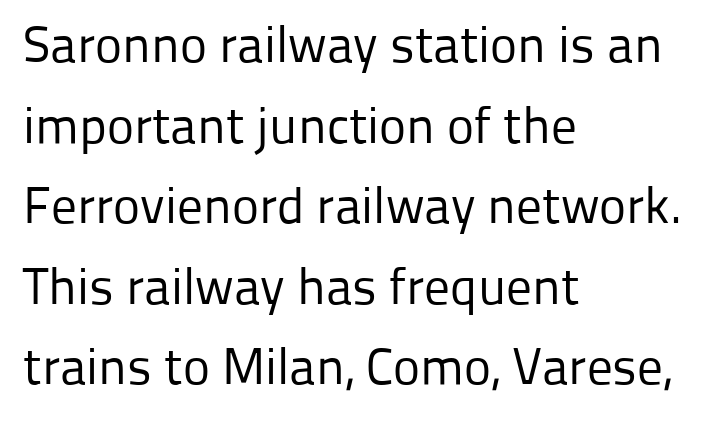
Check under the words: just untouched page. Nothing heavy about these letters — not bold at all. Typographically, this falls in the sans-serif category. This sample has the flowing, uneven cadence of proportional lettering. The letters stand upright; this is a roman face.
